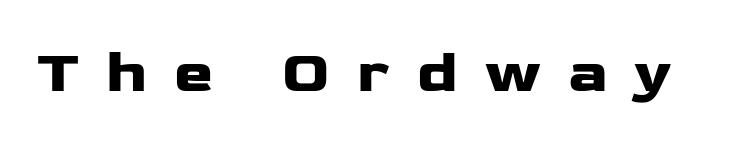
Q: Is the text bold? A: Yes.
Q: Is the text italic (slanted)? A: No, it is upright.
Q: Is the typeface a serif or a sans-serif typeface? A: Sans-serif.
Q: Is the text underlined? A: No.
Q: Is the spacing between letters normal or unusually wide? A: Unusually wide.
Q: Width (condensed, normal, or wide)? A: Wide.
Q: Stroke contrast? A: Low.
Q: x-height? A: Medium.
Q: Monospaced? A: No.
